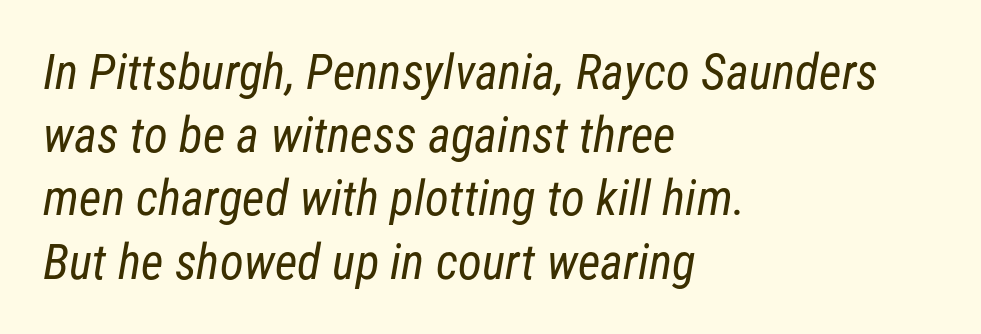
The image shows 49 px regular-weight, condensed sans-serif type; set left-aligned, normal line spacing (1.29x), normal letter spacing, not underlined; low stroke contrast and a medium x-height.
